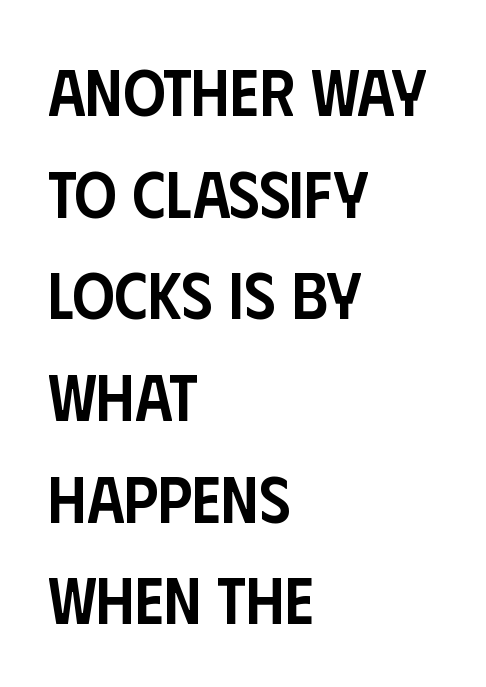
Stroke terminals: plain, sans-serif. No extra tracking has been applied to these lines. This sample keeps an unexceptional amount of space between lines. Underlining? Definitely not there. Notice the strokes are somewhat thickened but not fully heavy: this is a semibold.
